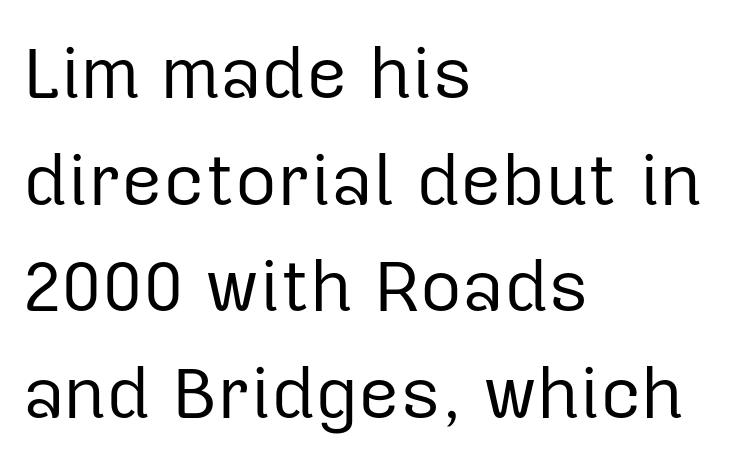
{"serif": "no", "italic": "no", "bold": "no", "weight": "regular", "width": "normal", "stroke_contrast": "low", "x_height": "medium", "monospaced": "no", "underline": "no", "align": "left", "line_spacing": "normal", "line_spacing_ratio": 1.48, "letter_spacing": "normal", "letter_spacing_em": 0.0, "glyph_px": 72}
